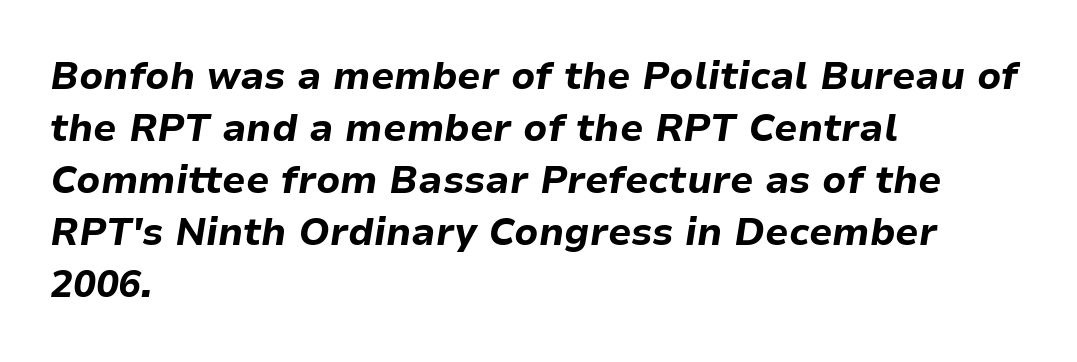
Q: Is the text bold? A: Yes.
Q: Is the text italic (slanted)? A: Yes, it leans right by about 9 degrees.
Q: Is the text underlined? A: No.
Q: How is the paragraph aligned? A: Left-aligned.
Q: Is the spacing between letters normal or unusually wide? A: Normal.
Q: Is the spacing between lines tight, normal or loose? A: Normal.
Q: Width (condensed, normal, or wide)? A: Normal.
Q: Stroke contrast? A: Low.
Q: x-height? A: Medium.
Q: Monospaced? A: No.
